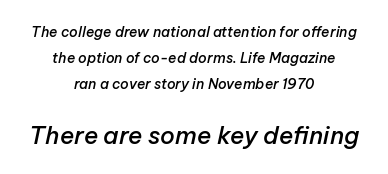
{"italic": "yes", "lean": "right", "slant_degrees": 12, "bold": "semi", "underline": "no", "align": "center", "line_spacing_ratio": 1.85, "letter_spacing": "normal", "letter_spacing_em": 0.0, "larger_block": "second", "size_ratio": 1.71, "glyph_px": 24}
